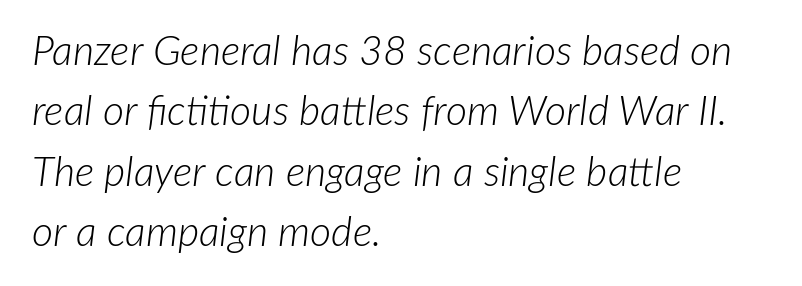
{"italic": "yes", "lean": "right", "slant_degrees": 7, "bold": "no", "weight": "light", "width": "normal", "stroke_contrast": "low", "x_height": "medium", "monospaced": "no", "underline": "no", "align": "left", "line_spacing": "normal", "line_spacing_ratio": 1.47, "letter_spacing": "normal", "letter_spacing_em": 0.0, "glyph_px": 41}
